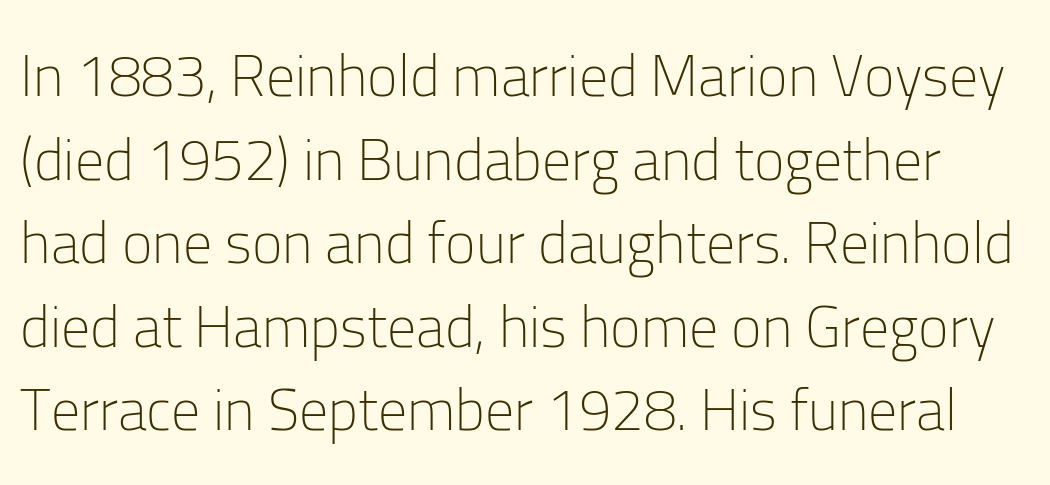
Weight: regular or lighter. Ascenders rise straight up at ninety degrees. Varying glyph widths throughout — classic text-font behaviour. Does the leading feel generous? No, just average. The type family on display is of the sans-serif kind. The specimen omits any rule beneath the text block's lines.
